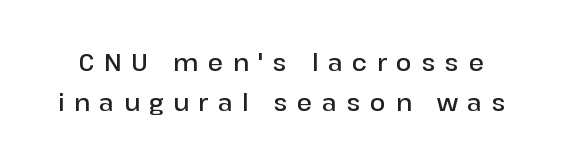
The image shows 23 px text type, upright; set line spacing 1.72x, unusually wide letter spacing (+0.42 em), not underlined.
